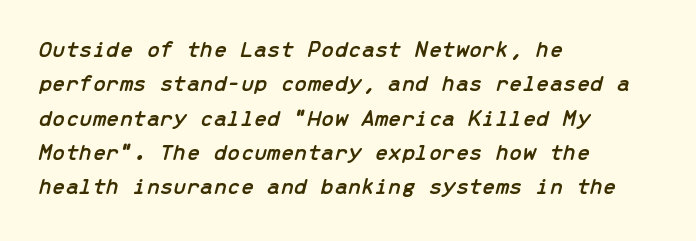
{"italic": "yes", "lean": "right", "slant_degrees": 13, "underline": "no", "align": "left", "line_spacing": "normal", "line_spacing_ratio": 1.43, "letter_spacing": "normal", "letter_spacing_em": 0.0, "glyph_px": 24}
